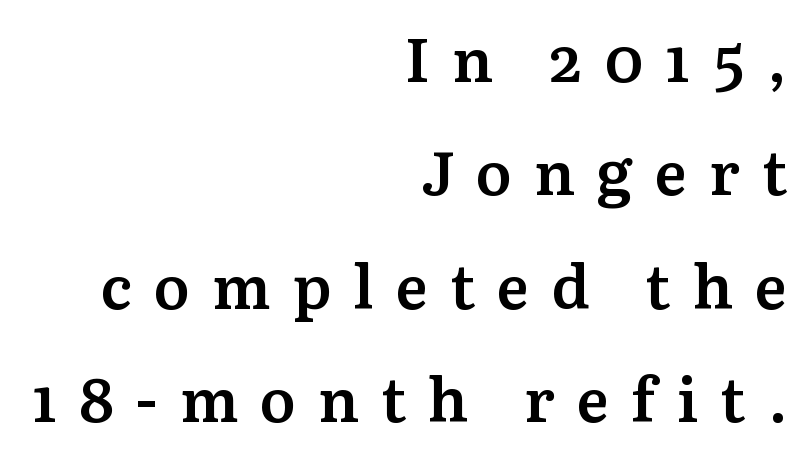
The image shows 61 px semibold serif type, upright; set right-aligned, line spacing 1.86x, unusually wide letter spacing (+0.36 em), not underlined; medium stroke contrast and a medium x-height.
